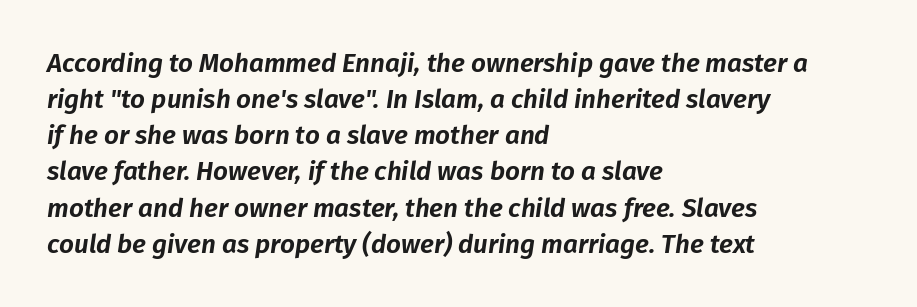
Q: Is the text italic (slanted)? A: Yes, it leans right by about 8 degrees.
Q: Is the text underlined? A: No.
Q: How is the paragraph aligned? A: Left-aligned.
Q: Is the spacing between letters normal or unusually wide? A: Normal.
Q: Is the spacing between lines tight, normal or loose? A: Normal.
